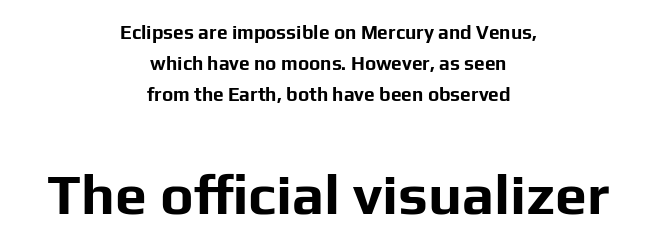
{"serif": "no", "italic": "no", "bold": "yes", "weight": "bold", "width": "normal", "stroke_contrast": "low", "x_height": "medium", "monospaced": "no", "underline": "no", "align": "center", "line_spacing": "normal", "line_spacing_ratio": 1.64, "letter_spacing": "normal", "letter_spacing_em": 0.0, "larger_block": "second", "size_ratio": 3.0, "glyph_px": 57}
